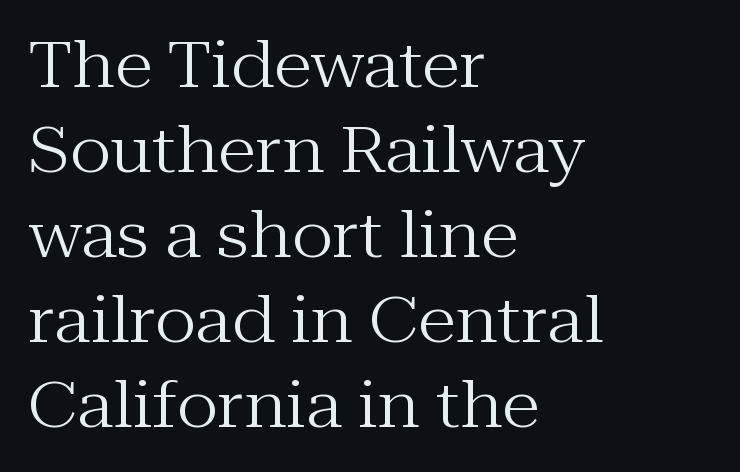
The image shows 63 px regular-weight serif type, upright; set left-aligned, normal line spacing (1.35x), normal letter spacing, not underlined; medium stroke contrast and a medium x-height.
